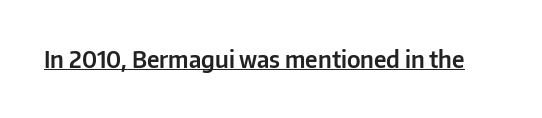
The image shows 23 px text type, upright; set normal letter spacing, underlined.
